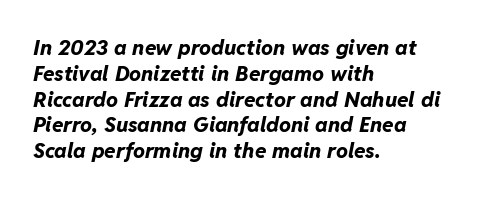
Does the copy run flush right? No — it runs flush left. There's an unmistakable incline to the writing here. The gap between lines stays unmarked. This rendering leaves character spacing at its baseline value. On the weight axis this lands at bold, roughly 700.
